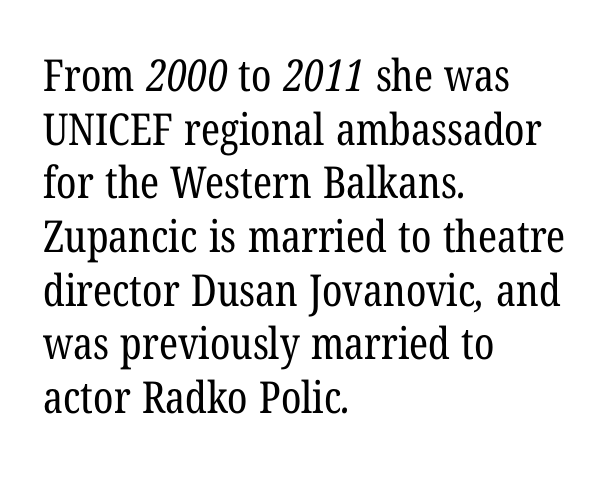
Q: Is the text bold? A: No.
Q: Is the typeface a serif or a sans-serif typeface? A: Serif.
Q: Is the text underlined? A: No.
Q: How is the paragraph aligned? A: Left-aligned.
Q: Is the spacing between letters normal or unusually wide? A: Normal.
Q: Width (condensed, normal, or wide)? A: Condensed.
Q: Stroke contrast? A: Low.
Q: x-height? A: Medium.
Q: Monospaced? A: No.
